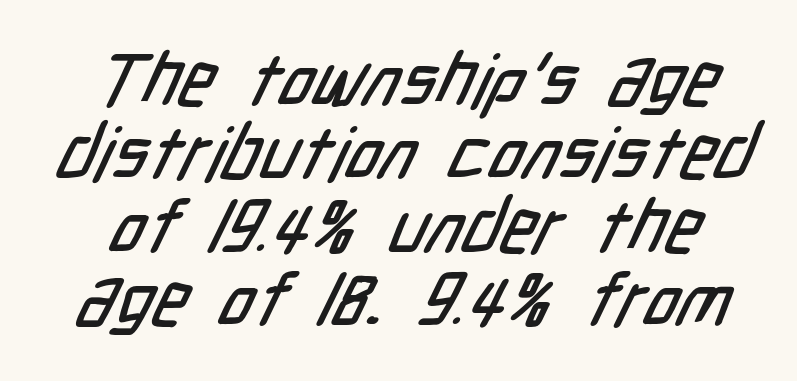
Q: Is the typeface a serif or a sans-serif typeface? A: Sans-serif.
Q: Is the text underlined? A: No.
Q: Is the spacing between letters normal or unusually wide? A: Normal.
Q: Is the spacing between lines tight, normal or loose? A: Tight.
Q: Width (condensed, normal, or wide)? A: Condensed.
Q: Stroke contrast? A: Low.
Q: x-height? A: Medium.
Q: Monospaced? A: No.
